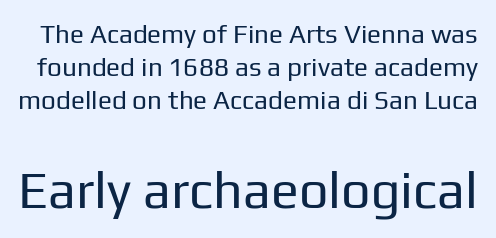
Q: Is the text bold? A: No.
Q: Is the text italic (slanted)? A: No, it is upright.
Q: Is the typeface a serif or a sans-serif typeface? A: Sans-serif.
Q: Is the text underlined? A: No.
Q: Is the spacing between letters normal or unusually wide? A: Normal.
Q: Is the spacing between lines tight, normal or loose? A: Normal.
Q: Which block of text is set in a larger size, the first (top) or the second (bottom)? A: The second (bottom) one.
Q: Width (condensed, normal, or wide)? A: Normal.
Q: Stroke contrast? A: Low.
Q: x-height? A: Medium.
Q: Monospaced? A: No.
